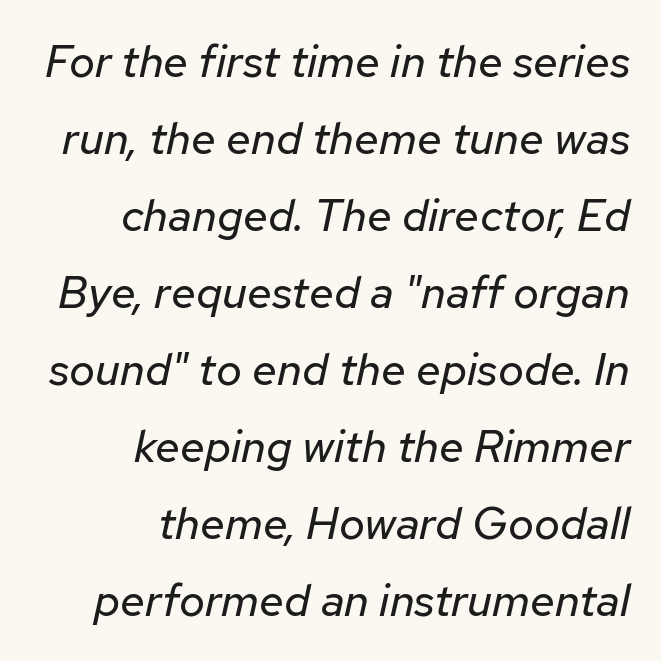
Does the lettering tilt? It does — this is italic. Line ends are locked; line starts wander. Do the characters align in a grid? No, the font is proportional. Clear beneath every line of the passage. Tracking here is standard; glyphs follow each other at the usual distance.
